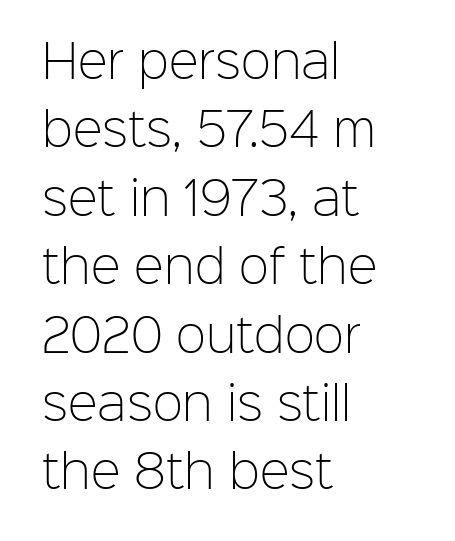
{"serif": "no", "italic": "no", "bold": "no", "weight": "light", "width": "normal", "stroke_contrast": "low", "x_height": "medium", "monospaced": "no", "underline": "no", "align": "left", "line_spacing": "normal", "line_spacing_ratio": 1.52, "letter_spacing": "normal", "letter_spacing_em": 0.0, "glyph_px": 45}
